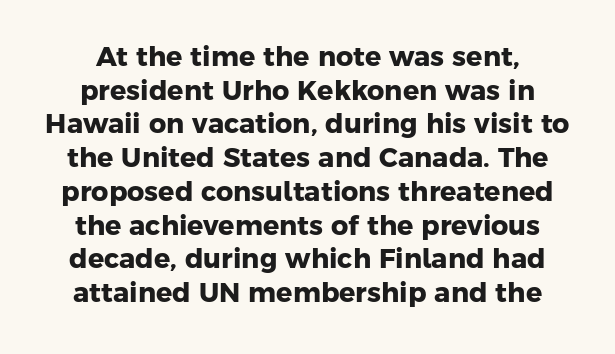
The image shows 27 px bold type; set normal line spacing (1.25x), normal letter spacing, not underlined.
